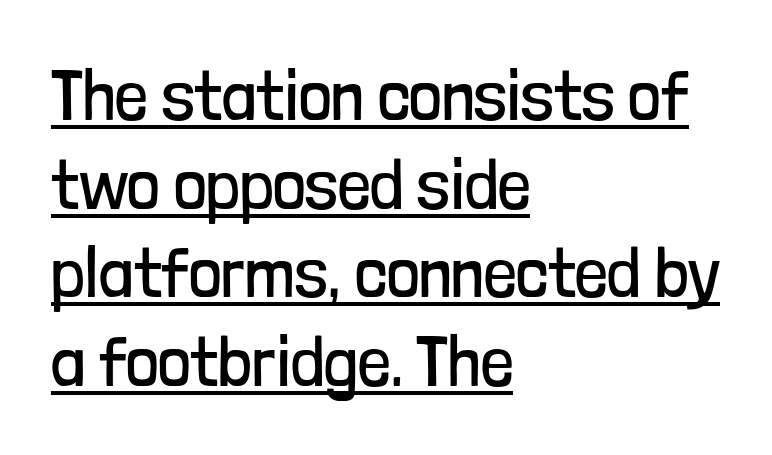
A typesetter would mark this as roman, not italic. The glyphs are accompanied by a horizontal stroke just below them. Stems and bowls with no extra thickness — not bold. The glyphs in this specimen are sans serif. Note the varied advance widths — an 'i' is clearly narrower than an 'm'.
